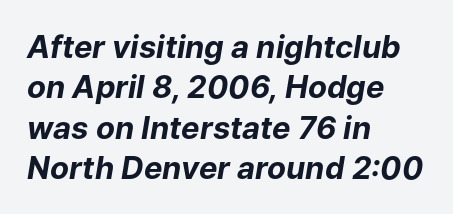
Compared with an ordinary text face, these strokes are far heavier — a full bold. Horizontally, the lines are justified to the leading edge only. The typography opts for an oblique posture over an upright one. The passage shown is not underscored anywhere. The vertical gap from one line to the next is medium.
